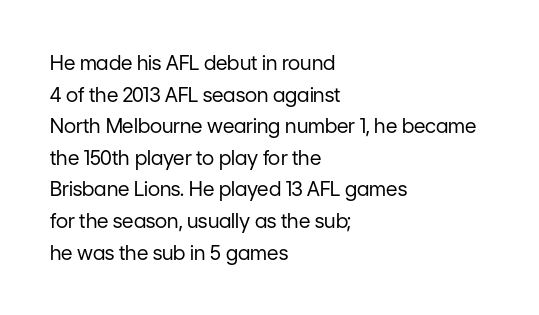
{"italic": "no", "bold": "no", "underline": "no", "align": "left", "line_spacing": "normal", "line_spacing_ratio": 1.58, "letter_spacing": "normal", "letter_spacing_em": 0.0, "glyph_px": 20}
